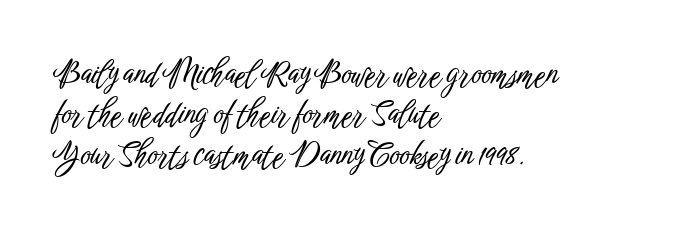
The image shows 31 px condensed sans-serif type; set left-aligned, normal line spacing (1.3x), normal letter spacing, not underlined; low stroke contrast and a medium x-height.
